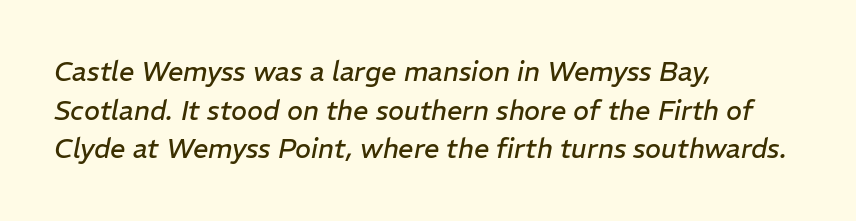
The strip under each line holds only bare page. The axis of the letterforms is tilted away from vertical. A normal amount of white space separates one row of letters from the next. Nothing heavy about these letters — not bold at all. How are the letters spaced? Ordinarily, with no added tracking. These lines stack with their left ends in a neat column.
